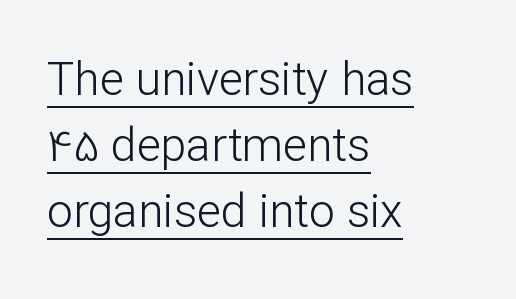
The image shows 46 px light sans-serif type, upright; set left-aligned, normal line spacing (1.43x), normal letter spacing, underlined; low stroke contrast and a medium x-height.
